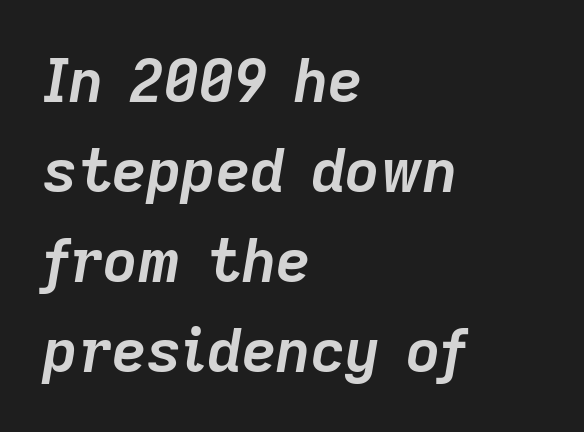
The image shows 60 px semibold type, italic (leaning right); set left-aligned, normal line spacing (1.5x), normal letter spacing, not underlined; low stroke contrast and a medium x-height.
